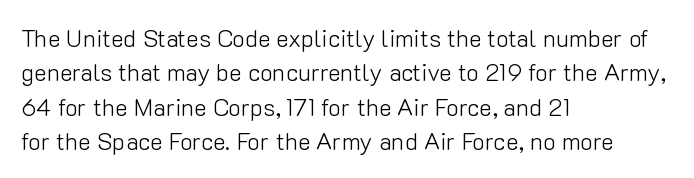
{"italic": "no", "bold": "no", "underline": "no", "align": "left", "line_spacing": "normal", "line_spacing_ratio": 1.43, "letter_spacing": "normal", "letter_spacing_em": 0.0, "glyph_px": 24}
